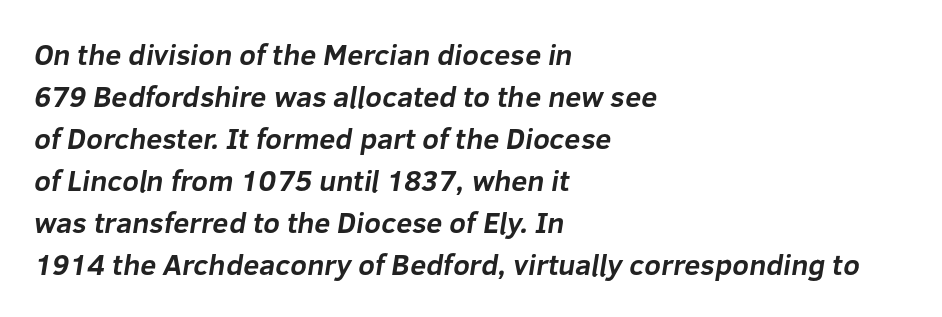
Q: Is the text bold? A: Yes.
Q: Is the typeface a serif or a sans-serif typeface? A: Sans-serif.
Q: Is the text underlined? A: No.
Q: How is the paragraph aligned? A: Left-aligned.
Q: Is the spacing between letters normal or unusually wide? A: Normal.
Q: Is the spacing between lines tight, normal or loose? A: Normal.
Q: Width (condensed, normal, or wide)? A: Normal.
Q: Stroke contrast? A: Low.
Q: x-height? A: Medium.
Q: Monospaced? A: No.
